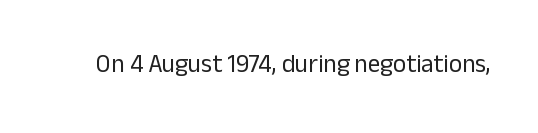
The rendering keeps characters at their native spacing. The font sits on the lighter half of the weight spectrum, regular included. Quick note: underline off. Is there any slant? The stems are plumb.
